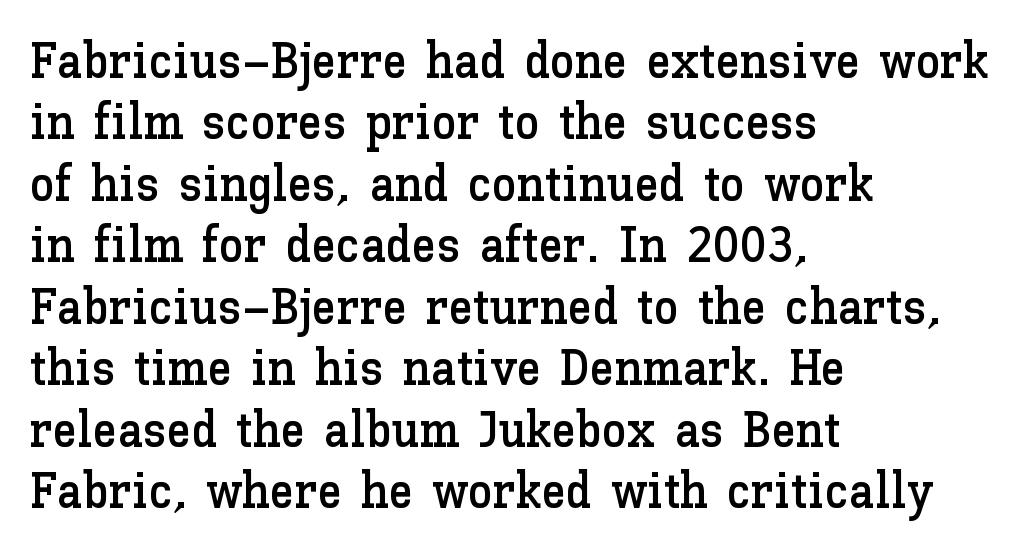
Q: Is the text italic (slanted)? A: No, it is upright.
Q: Is the text underlined? A: No.
Q: How is the paragraph aligned? A: Left-aligned.
Q: Is the spacing between letters normal or unusually wide? A: Normal.
Q: Width (condensed, normal, or wide)? A: Normal.
Q: Stroke contrast? A: Low.
Q: x-height? A: Medium.
Q: Monospaced? A: No.
